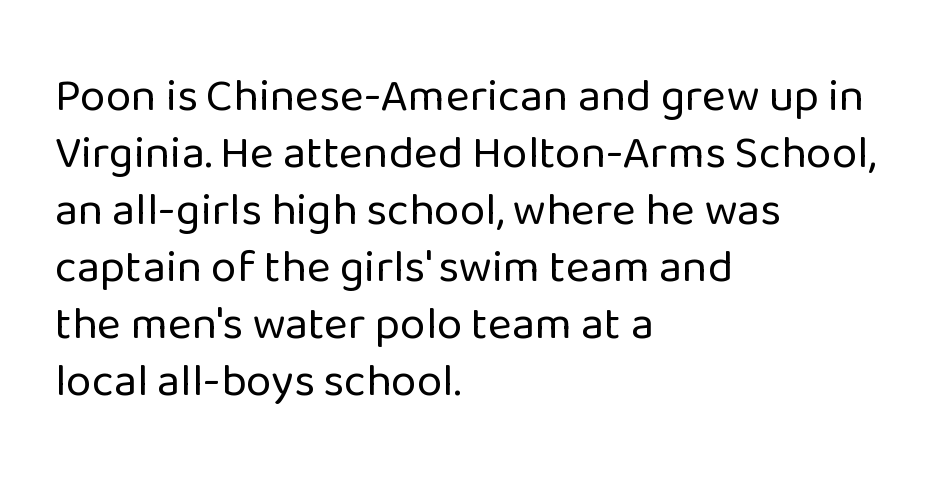
On a weight scale, this lands at 450 or below. Ascenders rise straight up at ninety degrees. Caption: multi-line text, flush left, ragged right. Here the designer chose a conventional face with non-uniform glyph widths. The characters display no serif detailing; their extremities are plain.
